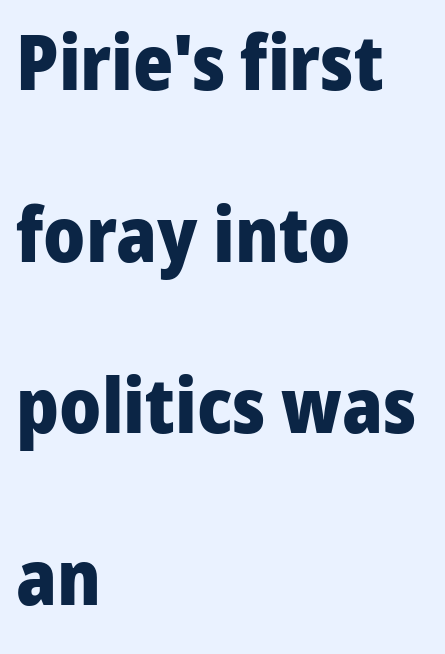
The image shows 77 px heavy sans-serif type, upright; set left-aligned, loose line spacing (2.23x), normal letter spacing, not underlined; low stroke contrast and a medium x-height.
